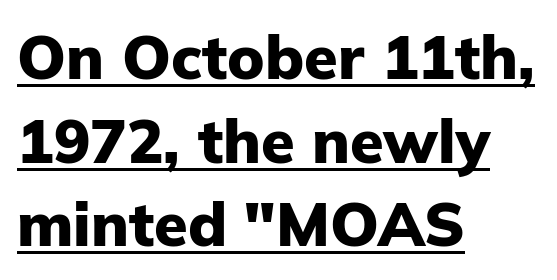
The image shows 61 px heavy sans-serif type, upright; set left-aligned, normal line spacing (1.37x), normal letter spacing, underlined; low stroke contrast and a medium x-height.
